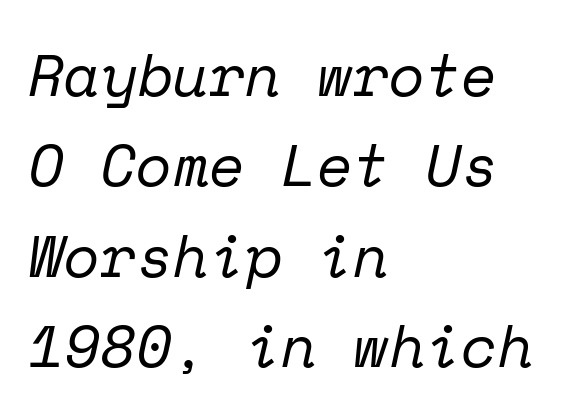
The designer went with a serif here, giving each stem small feet. There's an unmistakable incline to the writing here. The weight would be labelled regular, book, light, or lighter still. Short note: letters normally spaced. A typesetter would call this leading conventional body-copy spacing.
